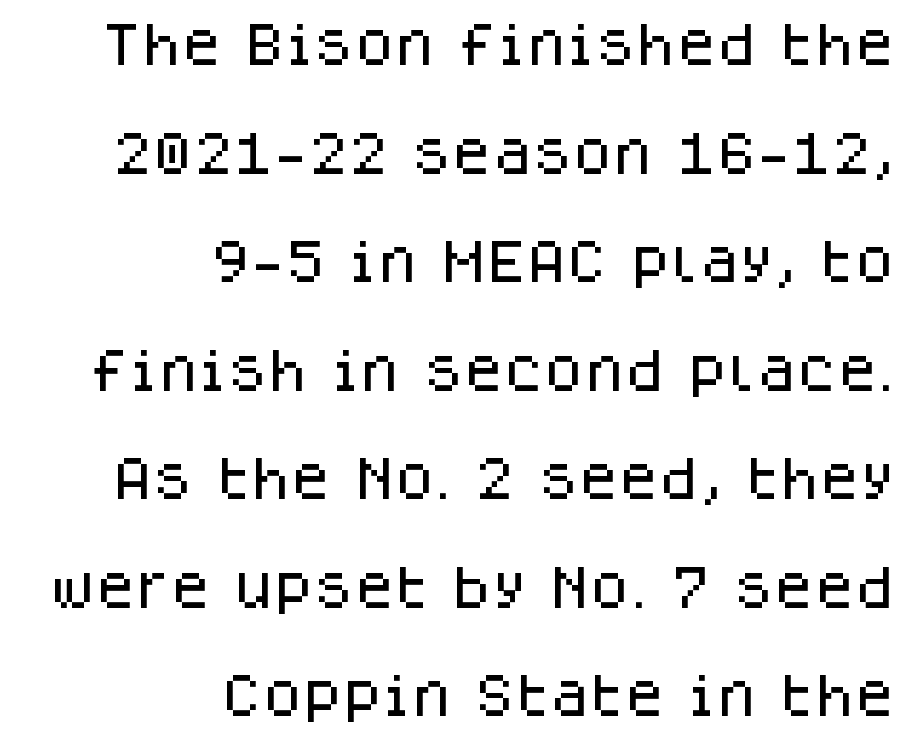
{"serif": "no", "italic": "no", "width": "normal", "stroke_contrast": "low", "x_height": "large", "monospaced": "no", "underline": "no", "align": "right", "line_spacing": "loose", "line_spacing_ratio": 2.36, "letter_spacing": "normal", "letter_spacing_em": 0.0, "glyph_px": 46}
